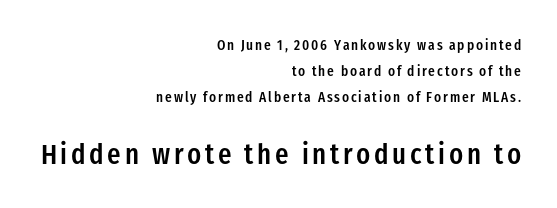
Typographic density is moderately raised because the face is semibold. Unlike a traditional serif, this face leaves its strokes unadorned. Just letters on the line, the space beneath them empty. The emphasis by scale lands on block number two, below. The passage is arranged like a letterhead date or caption credit — flush right. The face used here is proportionally spaced, like ordinary book or web type.
